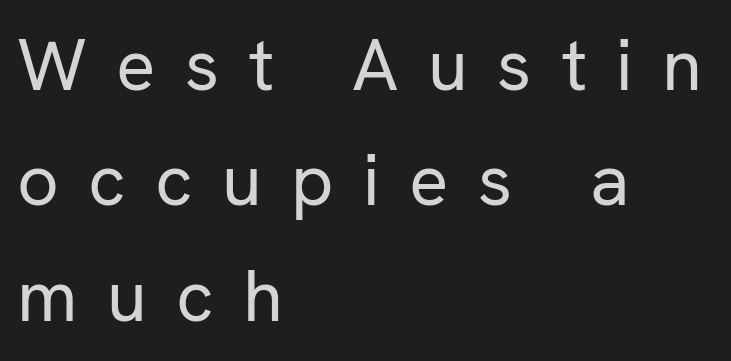
The image shows 73 px regular-weight sans-serif type, upright; set left-aligned, normal line spacing (1.58x), unusually wide letter spacing (+0.4 em), not underlined; low stroke contrast and a medium x-height.
